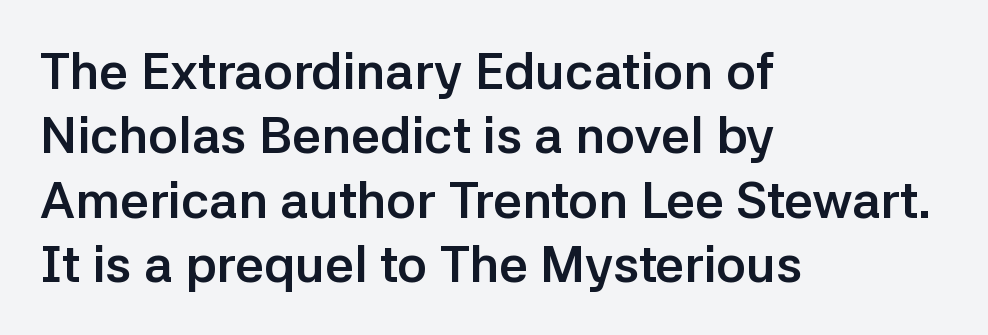
Check under the words: just untouched page. Notice how thick the strokes are: this is what a full bold looks like. Proportional: the letters do not fall into vertical columns. A classic flush-left, rag-right setting is used for this passage.
